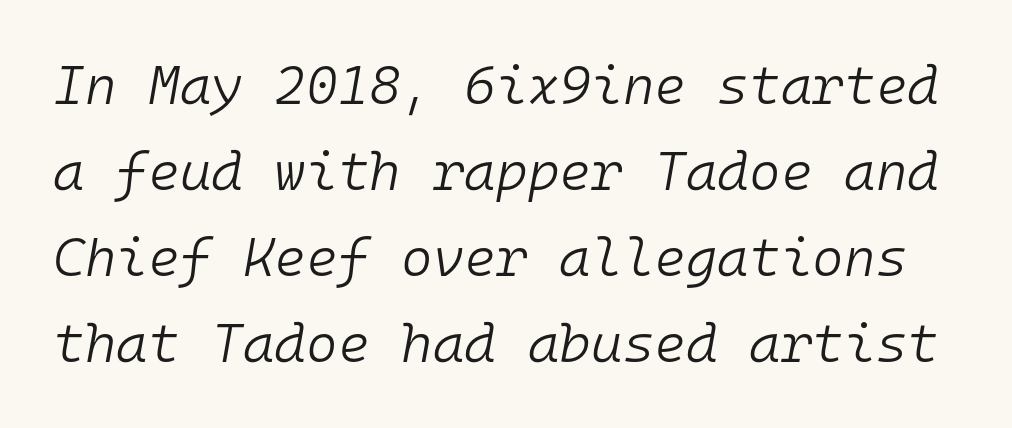
The image shows 54 px light type, italic (leaning right), monospaced; set normal line spacing (1.59x), normal letter spacing, not underlined; low stroke contrast and a medium x-height.
